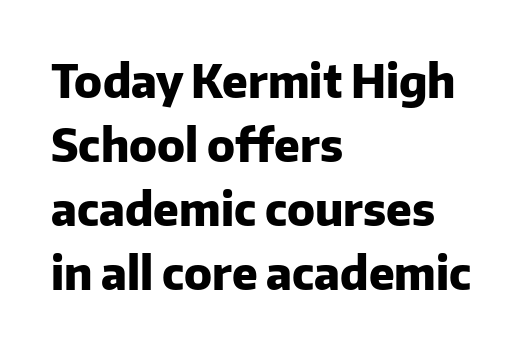
Q: Is the text bold? A: Yes.
Q: Is the text italic (slanted)? A: No, it is upright.
Q: Is the typeface a serif or a sans-serif typeface? A: Sans-serif.
Q: Is the text underlined? A: No.
Q: How is the paragraph aligned? A: Left-aligned.
Q: Is the spacing between letters normal or unusually wide? A: Normal.
Q: Is the spacing between lines tight, normal or loose? A: Normal.
Q: Width (condensed, normal, or wide)? A: Normal.
Q: Stroke contrast? A: Low.
Q: x-height? A: Medium.
Q: Monospaced? A: No.
